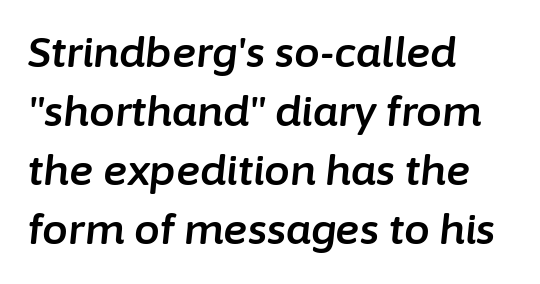
The image shows 41 px text type, italic (leaning right); set left-aligned, normal line spacing (1.44x), normal letter spacing, not underlined; low stroke contrast and a medium x-height.
